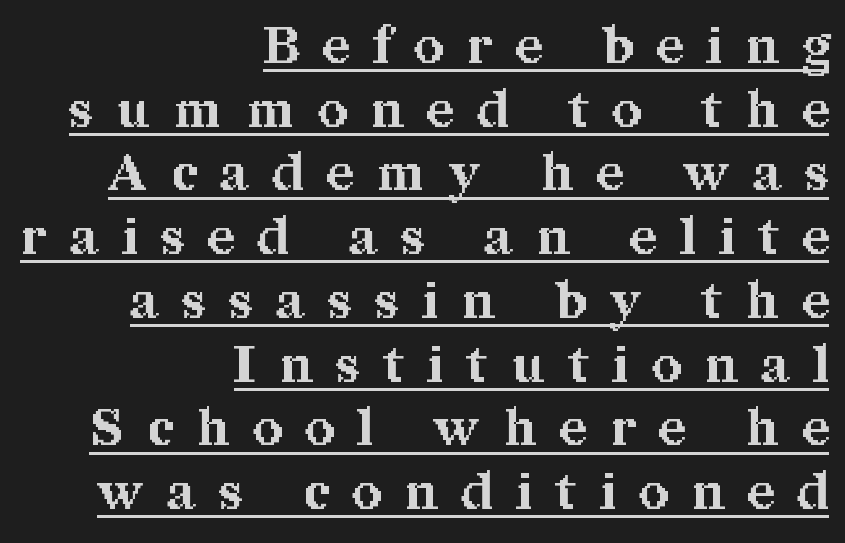
{"serif": "yes", "italic": "no", "bold": "yes", "weight": "bold", "width": "normal", "stroke_contrast": "medium", "x_height": "medium", "monospaced": "no", "underline": "yes", "align": "right", "line_spacing": "normal", "line_spacing_ratio": 1.25, "letter_spacing": "wide", "letter_spacing_em": 0.47, "glyph_px": 51}
